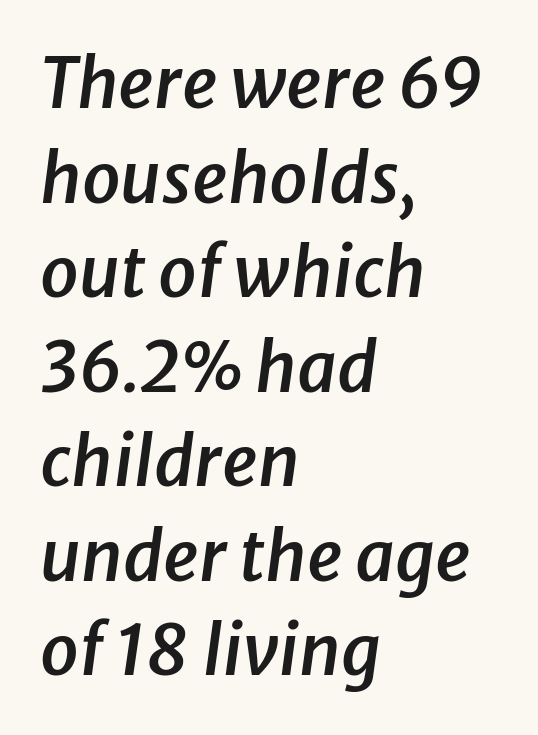
The image shows 69 px semibold type, italic (leaning right); set left-aligned, normal line spacing (1.37x), normal letter spacing, not underlined; low stroke contrast and a medium x-height.
